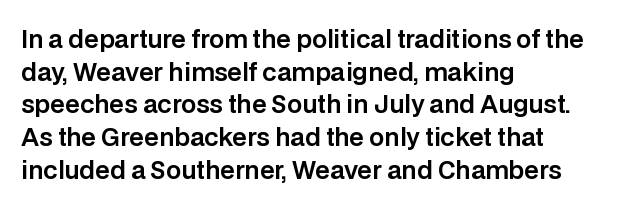
The image shows 24 px text type, upright; set left-aligned, normal line spacing (1.36x), normal letter spacing, not underlined.
